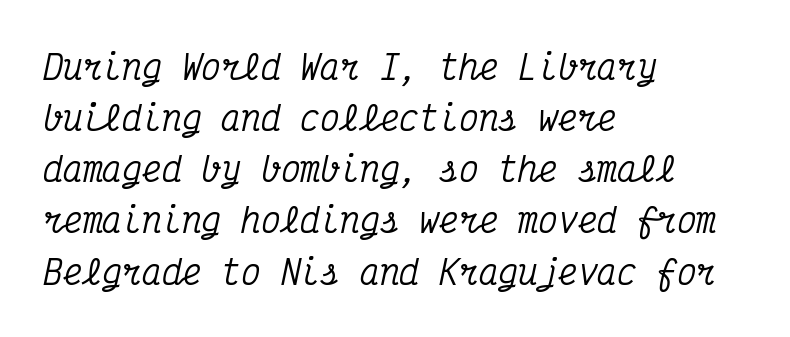
The image shows 33 px condensed serif type, italic (leaning right), monospaced; set left-aligned, normal line spacing (1.55x), normal letter spacing, not underlined; medium stroke contrast and a medium x-height.
